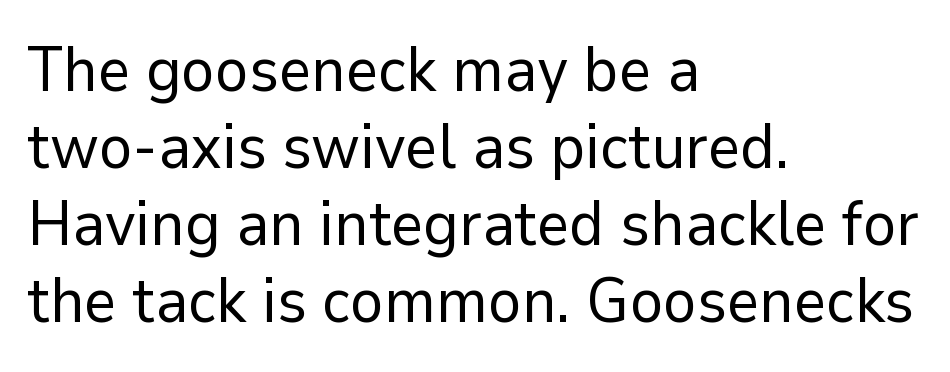
{"serif": "no", "italic": "no", "bold": "no", "weight": "regular", "width": "normal", "stroke_contrast": "low", "x_height": "medium", "monospaced": "no", "underline": "no", "align": "left", "line_spacing_ratio": 1.22, "letter_spacing": "normal", "letter_spacing_em": 0.0, "glyph_px": 63}
